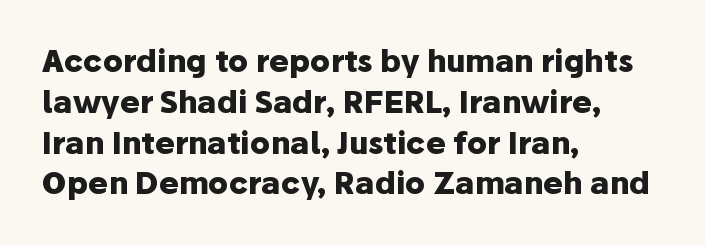
The image shows 30 px heavy sans-serif type, upright; set left-aligned, normal line spacing (1.36x), normal letter spacing, not underlined; low stroke contrast and a medium x-height.
